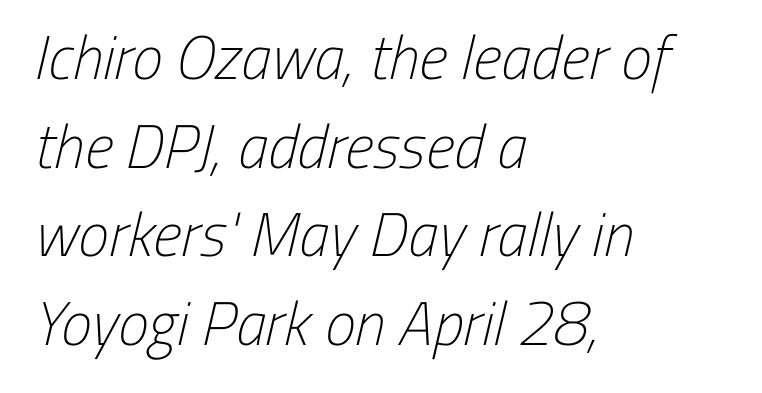
Notice how descenders clear the ascenders below comfortably — that's standard leading. Stems and bowls with no extra thickness — not bold. The typesetter chose a ragged-right arrangement here. This rendering leaves character spacing at its baseline value. The letters advance in unequal steps, a hallmark of proportional type. Observe the absence of serifs on each vertical stroke in this sample.
